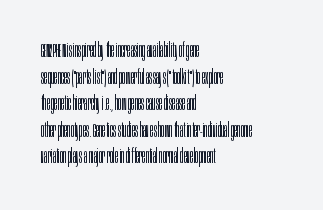
Does the copy run flush right? No — it runs flush left. The block of text has a typical density, with ordinary space between rows. This sample uses plain, unmodified letter spacing. The zone under the glyphs is completely vacant. A roman cut, with each character standing at attention. Stem width sits at or under what a default text font uses.
